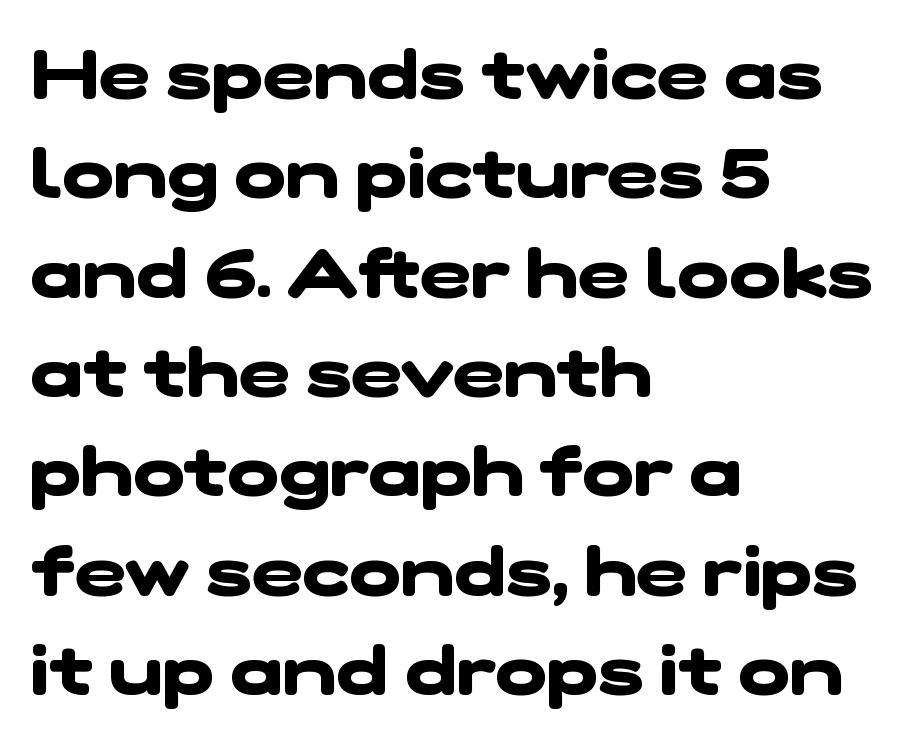
{"serif": "no", "bold": "yes", "weight": "heavy", "width": "wide", "stroke_contrast": "low", "x_height": "medium", "monospaced": "no", "underline": "no", "align": "left", "line_spacing": "normal", "line_spacing_ratio": 1.44, "letter_spacing": "normal", "letter_spacing_em": 0.0, "glyph_px": 69}
